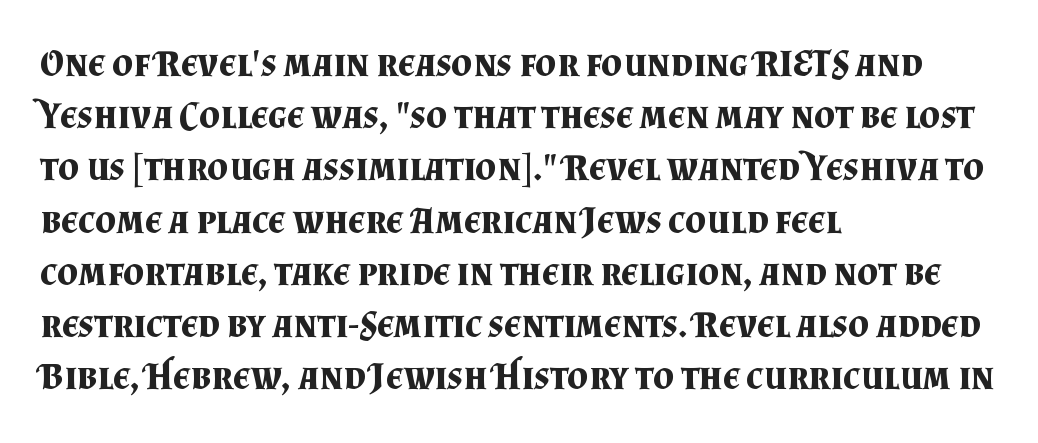
{"serif": "yes", "italic": "no", "bold": "yes", "weight": "bold", "width": "normal", "stroke_contrast": "medium", "x_height": "small", "monospaced": "no", "underline": "no", "align": "left", "line_spacing": "normal", "line_spacing_ratio": 1.41, "letter_spacing": "normal", "letter_spacing_em": 0.0, "glyph_px": 37}
